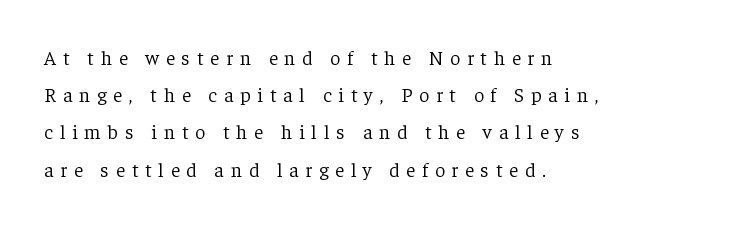
{"italic": "no", "bold": "no", "underline": "no", "align": "left", "line_spacing_ratio": 1.86, "letter_spacing": "wide", "letter_spacing_em": 0.34, "glyph_px": 20}
